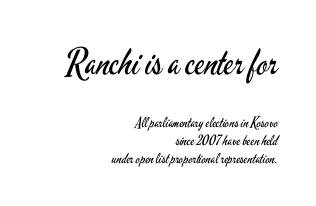
{"serif": "no", "bold": "no", "weight": "regular", "width": "condensed", "stroke_contrast": "low", "x_height": "small", "monospaced": "no", "underline": "no", "align": "right", "line_spacing": "normal", "line_spacing_ratio": 1.28, "letter_spacing": "normal", "letter_spacing_em": 0.0, "larger_block": "first", "size_ratio": 2.57, "glyph_px": 36}
